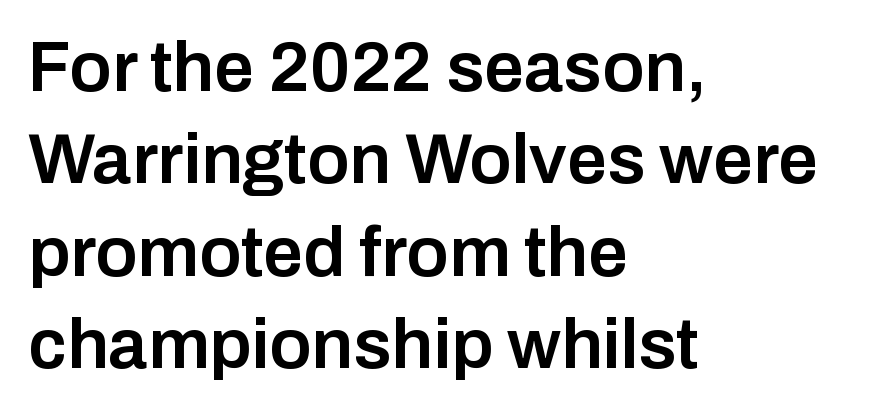
The image shows 71 px semibold sans-serif type, upright; set left-aligned, normal line spacing (1.3x), normal letter spacing, not underlined; low stroke contrast and a medium x-height.
